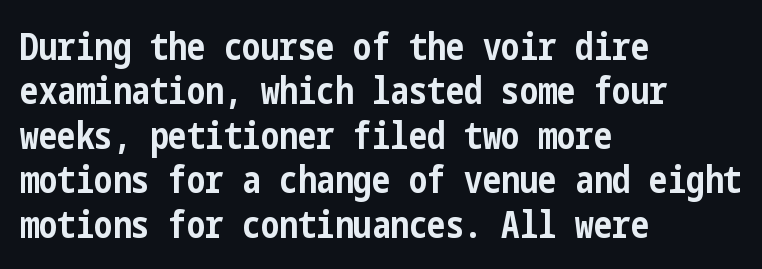
Q: Is the text bold? A: Yes.
Q: Is the text italic (slanted)? A: No, it is upright.
Q: Is the typeface a serif or a sans-serif typeface? A: Sans-serif.
Q: Is the text underlined? A: No.
Q: How is the paragraph aligned? A: Left-aligned.
Q: Is the spacing between letters normal or unusually wide? A: Normal.
Q: Width (condensed, normal, or wide)? A: Condensed.
Q: Stroke contrast? A: Low.
Q: x-height? A: Medium.
